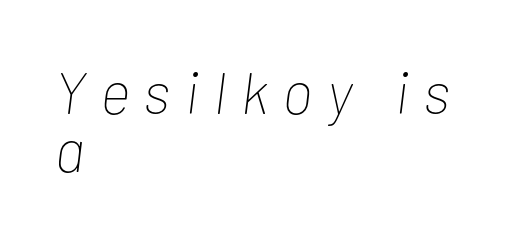
The image shows 59 px thin, condensed type, italic (leaning right); set left-aligned, tight line spacing (0.98x), unusually wide letter spacing (+0.26 em), not underlined; low stroke contrast and a medium x-height.
